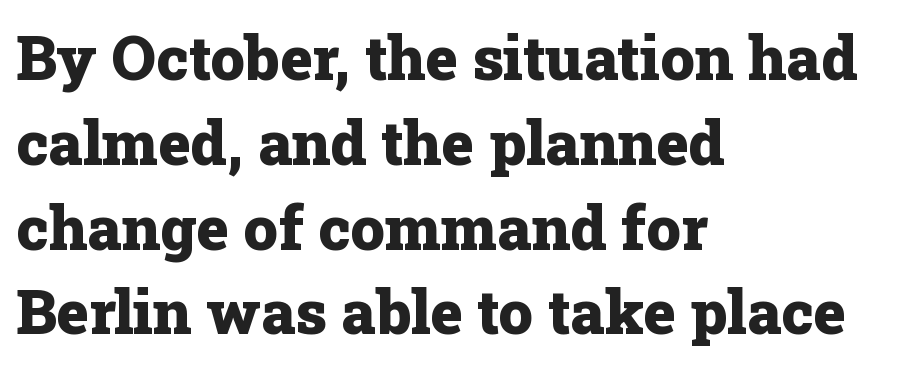
The image shows 61 px heavy serif type, upright; set left-aligned, normal line spacing (1.39x), normal letter spacing, not underlined; low stroke contrast and a medium x-height.
